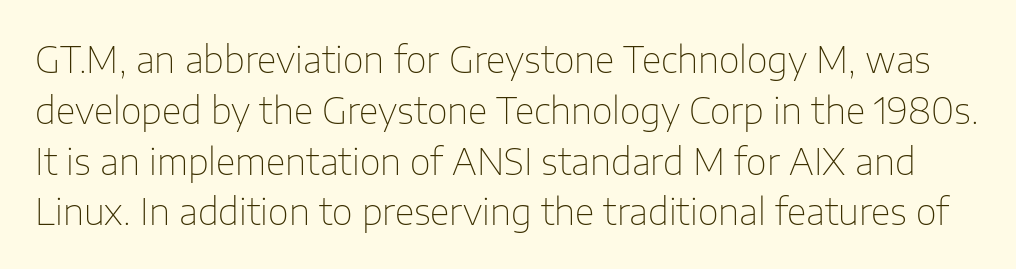
Q: Is the text bold? A: No.
Q: Is the text italic (slanted)? A: No, it is upright.
Q: Is the typeface a serif or a sans-serif typeface? A: Sans-serif.
Q: Is the text underlined? A: No.
Q: Is the spacing between letters normal or unusually wide? A: Normal.
Q: Is the spacing between lines tight, normal or loose? A: Normal.
Q: Width (condensed, normal, or wide)? A: Normal.
Q: Stroke contrast? A: Low.
Q: x-height? A: Medium.
Q: Monospaced? A: No.
